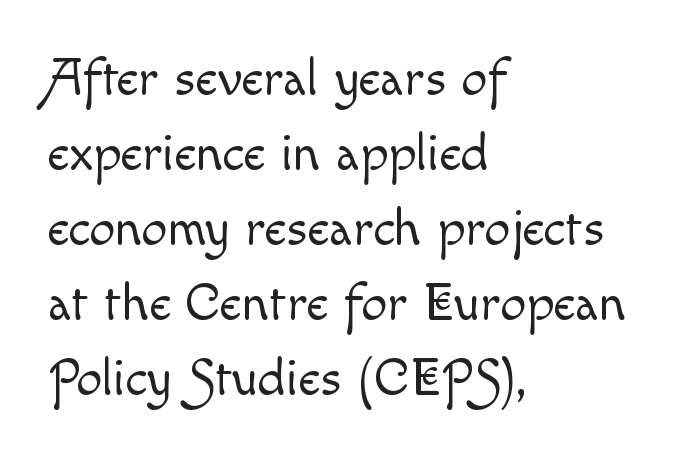
Q: Is the text bold? A: No.
Q: Is the text italic (slanted)? A: No, it is upright.
Q: Is the text underlined? A: No.
Q: How is the paragraph aligned? A: Left-aligned.
Q: Is the spacing between letters normal or unusually wide? A: Normal.
Q: Is the spacing between lines tight, normal or loose? A: Normal.
Q: Width (condensed, normal, or wide)? A: Normal.
Q: x-height? A: Small.
Q: Monospaced? A: No.
